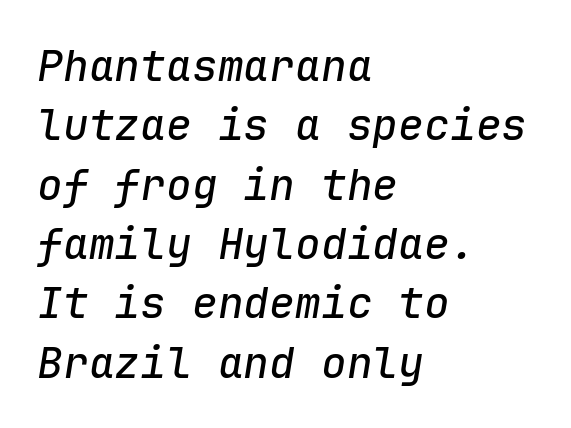
The image shows 43 px text type, italic (leaning right), monospaced; set left-aligned, normal line spacing (1.38x), normal letter spacing, not underlined; low stroke contrast and a medium x-height.
